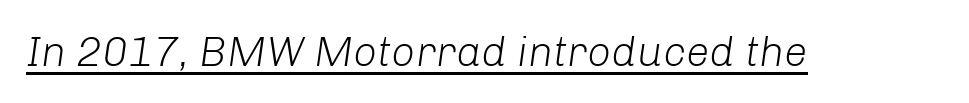
Q: Is the text bold? A: No.
Q: Is the text italic (slanted)? A: Yes, it leans right by about 8 degrees.
Q: Is the text underlined? A: Yes.
Q: Is the spacing between letters normal or unusually wide? A: Normal.
Q: Width (condensed, normal, or wide)? A: Normal.
Q: Stroke contrast? A: Low.
Q: x-height? A: Medium.
Q: Monospaced? A: No.
